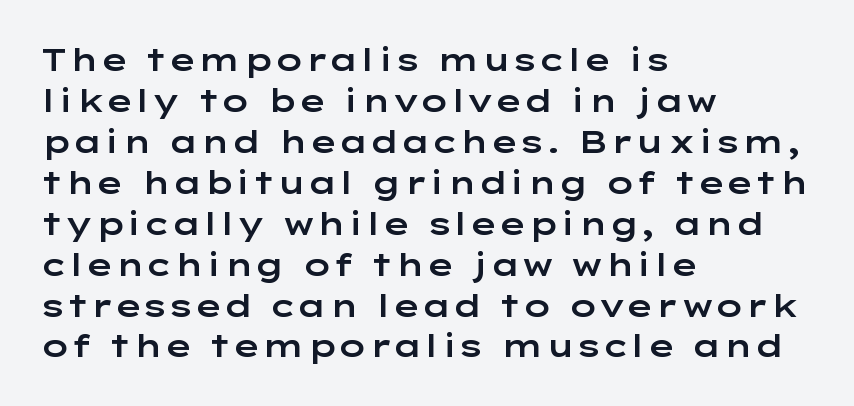
The tracking reads as untouched default to a designer's eye. The space beneath each line is pristine and unruled. Looks like regular typesetting: each glyph gets only the width it needs. Upright lettering throughout. This sample is left-justified, so line endings fall wherever the words run out. The letters carry no serifs — their stems end cleanly without finishing strokes.
